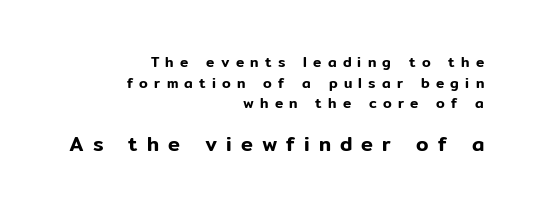
Honestly, the row spacing looks completely unremarkable. Words appear elongated and porous because spacing is wide. Every row of glyphs terminates at an identical x-position on the right. Any mark beneath the type? The region is blank. Is the lower block the larger one? Yes — the lower block carries the bigger type. Italic: no, the glyphs are upright roman.
